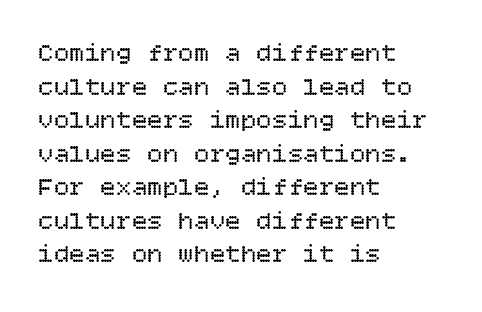
The image shows 26 px text type, upright; set left-aligned, normal line spacing (1.29x), normal letter spacing, not underlined.
